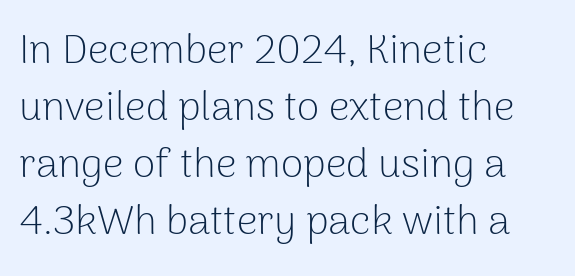
Caption: multi-line text, flush left, ragged right. The rendering shows plain stroke endings on the letterforms — a sans-serif design. Think standard paragraph weight, or any step lighter than that. Regular leading. The rendering keeps characters at their native spacing.
